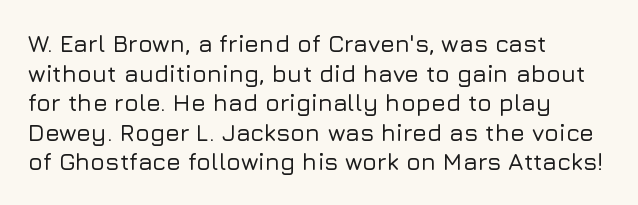
The rag falls on the right side of this text block. This sample uses an upright cut, with every glyph sitting square on the baseline. This sample uses plain, unmodified letter spacing. The strip under each line holds only bare page.
